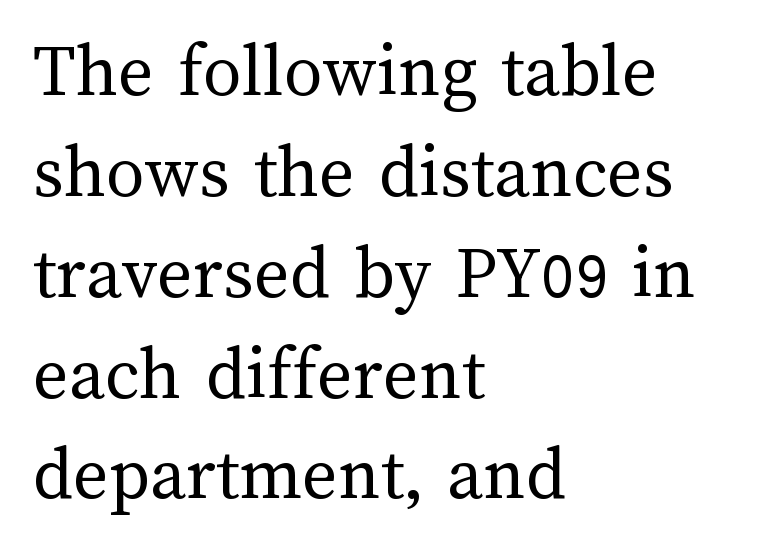
Q: Is the text bold? A: No.
Q: Is the text italic (slanted)? A: No, it is upright.
Q: Is the text underlined? A: No.
Q: How is the paragraph aligned? A: Left-aligned.
Q: Is the spacing between letters normal or unusually wide? A: Normal.
Q: Is the spacing between lines tight, normal or loose? A: Normal.
Q: Width (condensed, normal, or wide)? A: Normal.
Q: Stroke contrast? A: Medium.
Q: x-height? A: Medium.
Q: Monospaced? A: No.
